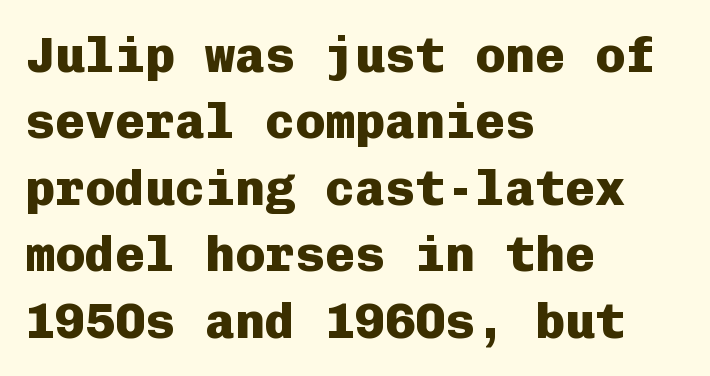
Designer's note — italics off, roman on. I'd call this a sans setting — the letters go barefoot. Interline gaps are of average width in this sample. Is this a fixed-width face? Yes — each glyph sits in an identical cell.
